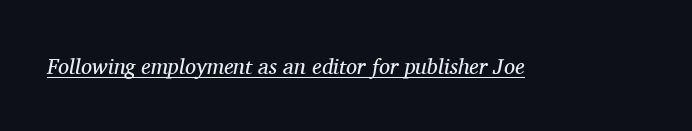
Q: Is the text bold? A: No.
Q: Is the text italic (slanted)? A: Yes, it leans right by about 11 degrees.
Q: Is the text underlined? A: Yes.
Q: Is the spacing between letters normal or unusually wide? A: Normal.
